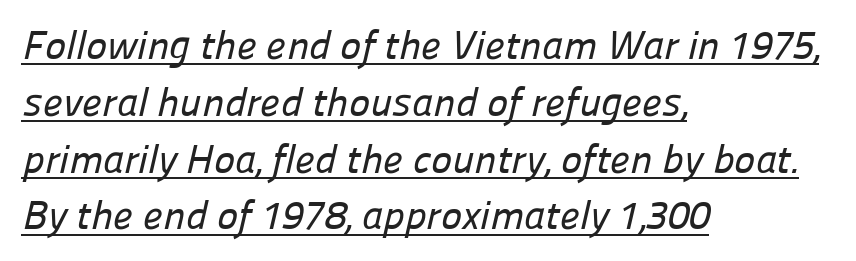
Honestly, the underline is the first thing you notice here. The line-height multiplier appears to be the usual default. Observe the ordinary spacing: letters are neighbours, not strangers. Is the block centered? No — it sits flush against the left margin. Each letter's strokes conclude bluntly, with no projecting serifs.
